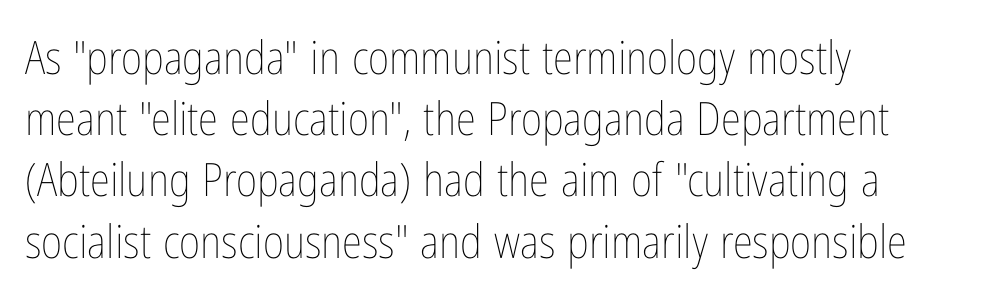
The image shows 46 px thin, condensed type, upright; set left-aligned, normal line spacing (1.33x), normal letter spacing, not underlined; low stroke contrast and a medium x-height.
